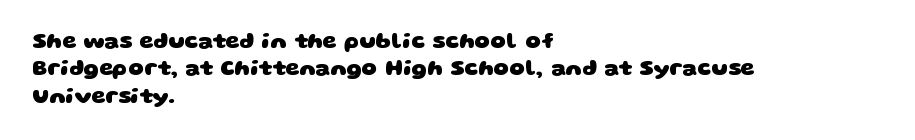
Q: Is the text bold? A: Yes.
Q: Is the text underlined? A: No.
Q: How is the paragraph aligned? A: Left-aligned.
Q: Is the spacing between letters normal or unusually wide? A: Normal.
Q: Is the spacing between lines tight, normal or loose? A: Normal.
